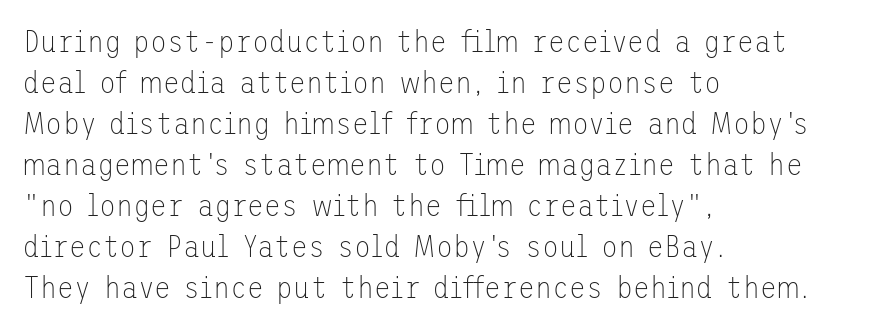
Q: Is the text bold? A: No.
Q: Is the text italic (slanted)? A: No, it is upright.
Q: Is the typeface a serif or a sans-serif typeface? A: Sans-serif.
Q: Is the text underlined? A: No.
Q: How is the paragraph aligned? A: Left-aligned.
Q: Is the spacing between letters normal or unusually wide? A: Normal.
Q: Is the spacing between lines tight, normal or loose? A: Normal.
Q: Width (condensed, normal, or wide)? A: Normal.
Q: Stroke contrast? A: Low.
Q: x-height? A: Medium.
